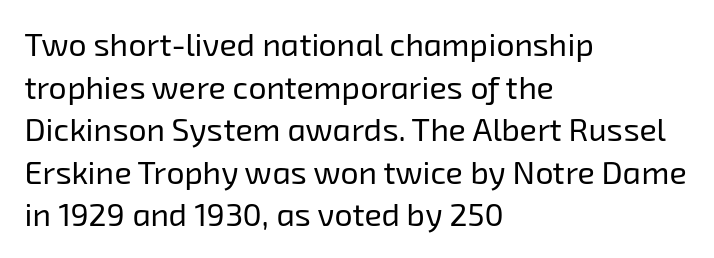
Glance below the letters and you will spot only blank space. These lines are rendered in a variable-pitch font. The typeface chosen for these lines omits serifs. The rendering uses a moderate line-height, typical for paragraphs. Spacing between characters is what you'd get straight out of the box.
